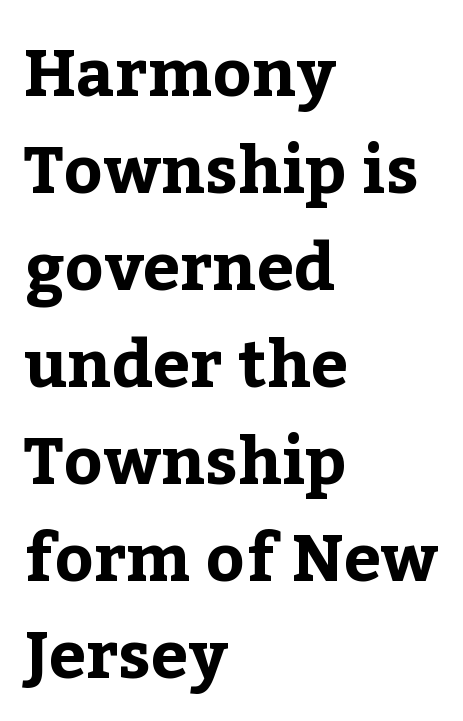
{"serif": "yes", "italic": "no", "bold": "yes", "weight": "bold", "width": "normal", "stroke_contrast": "low", "x_height": "medium", "monospaced": "no", "underline": "no", "align": "left", "line_spacing": "normal", "line_spacing_ratio": 1.47, "letter_spacing": "normal", "letter_spacing_em": 0.0, "glyph_px": 66}
